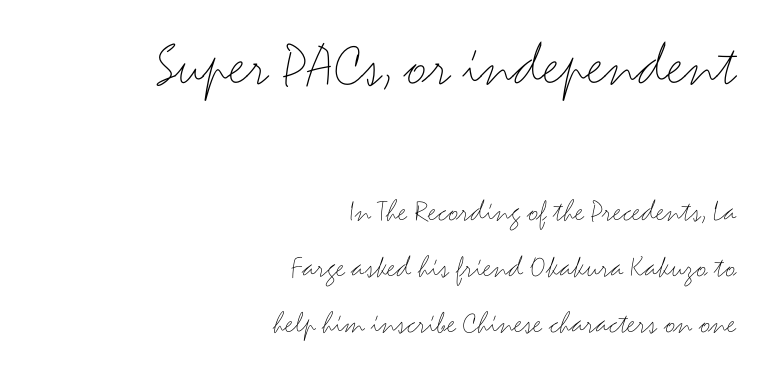
Q: Is the text bold? A: No.
Q: Is the text italic (slanted)? A: Yes.
Q: Is the typeface a serif or a sans-serif typeface? A: Sans-serif.
Q: Is the text underlined? A: No.
Q: How is the paragraph aligned? A: Right-aligned.
Q: Is the spacing between letters normal or unusually wide? A: Normal.
Q: Which block of text is set in a larger size, the first (top) or the second (bottom)? A: The first (top) one.
Q: Width (condensed, normal, or wide)? A: Wide.
Q: Stroke contrast? A: Medium.
Q: x-height? A: Small.
Q: Monospaced? A: No.
